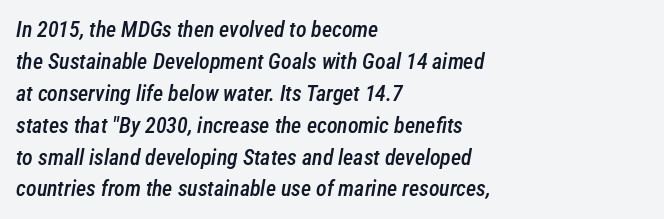
Notice how the stems are inclined rather than vertical — that's the hallmark of italics. Characters follow at the spacing the type designer built in. Alignment: flush left. The area under the type is left untouched. This is the in-between weight designers call semibold or demi.
